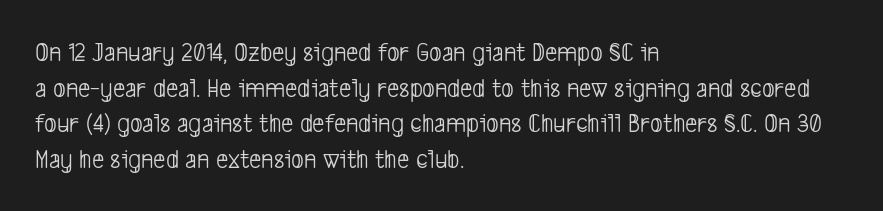
Q: Is the text bold? A: No.
Q: Is the text underlined? A: No.
Q: How is the paragraph aligned? A: Left-aligned.
Q: Is the spacing between letters normal or unusually wide? A: Normal.
Q: Is the spacing between lines tight, normal or loose? A: Normal.
